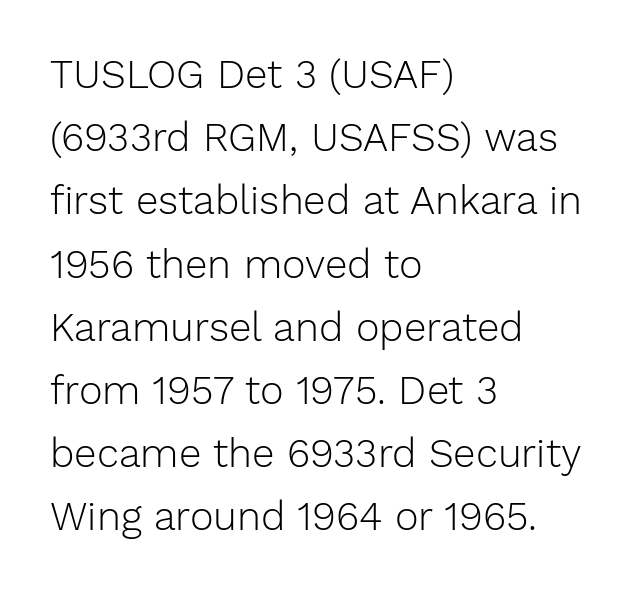
The image shows 40 px light sans-serif type, upright; set left-aligned, normal line spacing (1.58x), normal letter spacing, not underlined; low stroke contrast and a medium x-height.
